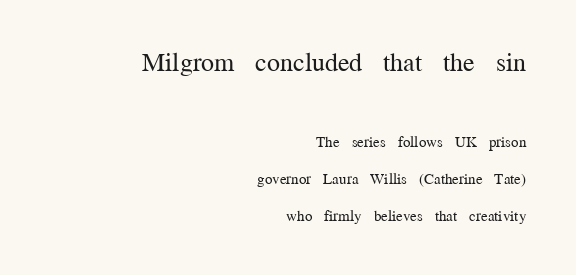
{"italic": "no", "bold": "no", "underline": "no", "align": "right", "line_spacing": "loose", "line_spacing_ratio": 2.45, "letter_spacing": "normal", "letter_spacing_em": 0.0, "larger_block": "first", "size_ratio": 1.73, "glyph_px": 26}
